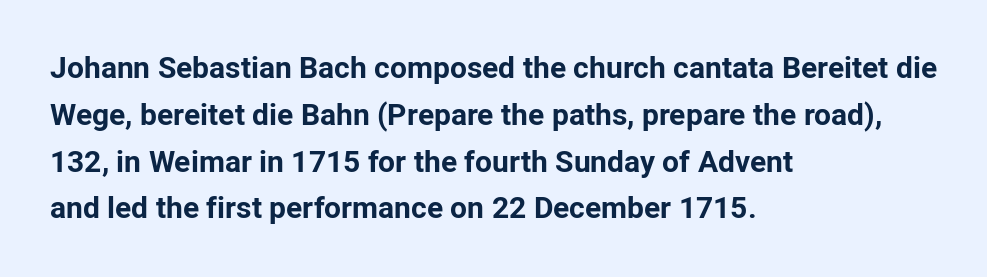
Underlining? Definitely not there. Proportional: the letters do not fall into vertical columns. Typeset ragged right — the left edge is the straight one. These lines keep a tight, regular rhythm from letter to letter. Chunky letters — that's bold for sure. The type family on display is of the sans-serif kind.
